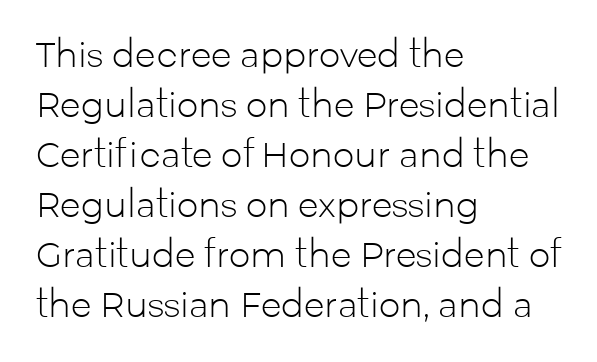
Q: Is the text bold? A: No.
Q: Is the text italic (slanted)? A: No, it is upright.
Q: Is the typeface a serif or a sans-serif typeface? A: Sans-serif.
Q: Is the text underlined? A: No.
Q: How is the paragraph aligned? A: Left-aligned.
Q: Is the spacing between letters normal or unusually wide? A: Normal.
Q: Is the spacing between lines tight, normal or loose? A: Normal.
Q: Width (condensed, normal, or wide)? A: Normal.
Q: Stroke contrast? A: Low.
Q: x-height? A: Medium.
Q: Monospaced? A: No.
